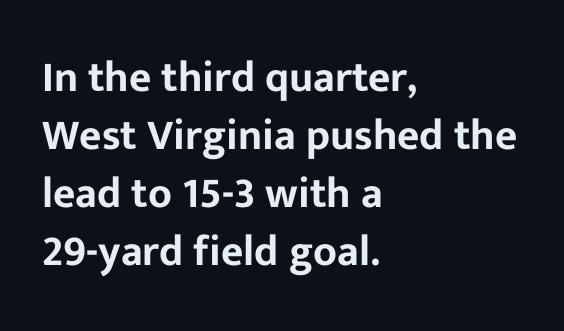
If you drew a line through each stem, it would be perfectly vertical. Spacing verdict: proportional, widths tailored to each character. Descenders hang freely into open space. The lines sit at an ordinary, default distance from one another. Between one letter and the next there's only the usual sliver of space.
